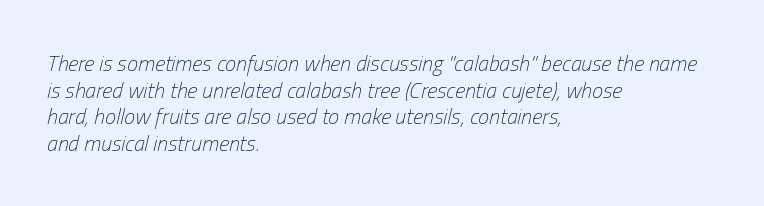
{"italic": "yes", "lean": "right", "slant_degrees": 13, "bold": "no", "underline": "no", "align": "left", "line_spacing_ratio": 1.21, "letter_spacing": "normal", "letter_spacing_em": 0.0, "glyph_px": 22}
